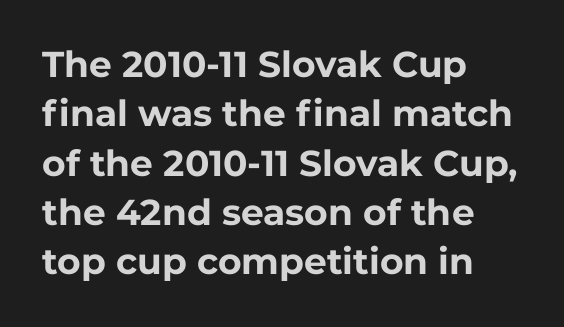
The image shows 36 px bold sans-serif type, upright; set left-aligned, normal line spacing (1.37x), normal letter spacing, not underlined; low stroke contrast and a medium x-height.
